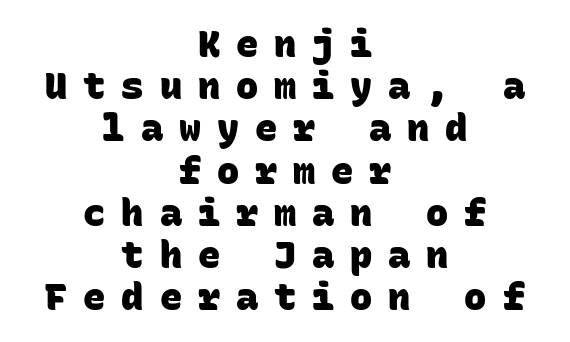
The image shows 37 px heavy sans-serif type, monospaced; set centered, tight line spacing (1.14x), unusually wide letter spacing (+0.43 em), not underlined; low stroke contrast and a large x-height.
